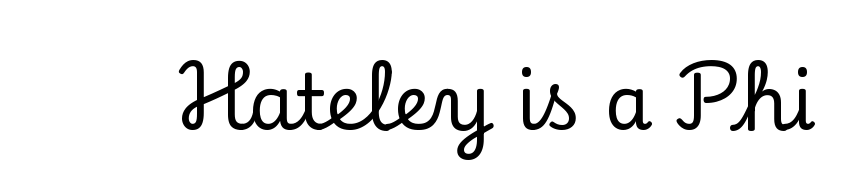
{"serif": "yes", "italic": "no", "width": "normal", "stroke_contrast": "low", "x_height": "small", "monospaced": "no", "underline": "no", "letter_spacing": "normal", "letter_spacing_em": 0.0, "glyph_px": 77}
